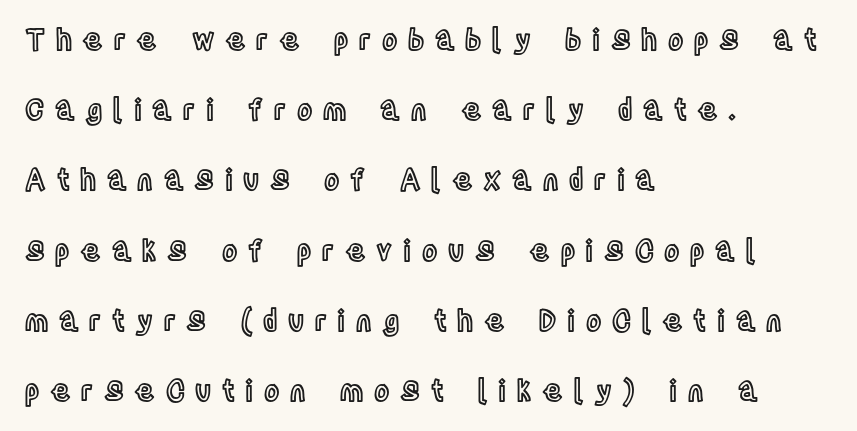
{"italic": "no", "width": "condensed", "x_height": "large", "monospaced": "no", "underline": "no", "align": "left", "line_spacing": "loose", "line_spacing_ratio": 2.42, "letter_spacing": "wide", "letter_spacing_em": 0.37, "glyph_px": 29}
